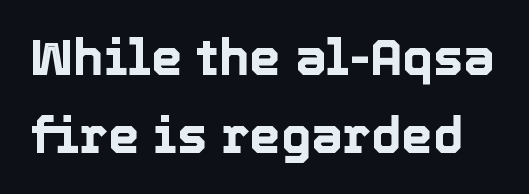
{"italic": "no", "width": "normal", "x_height": "medium", "monospaced": "no", "underline": "no", "line_spacing": "normal", "line_spacing_ratio": 1.57, "letter_spacing": "normal", "letter_spacing_em": 0.0, "glyph_px": 50}
